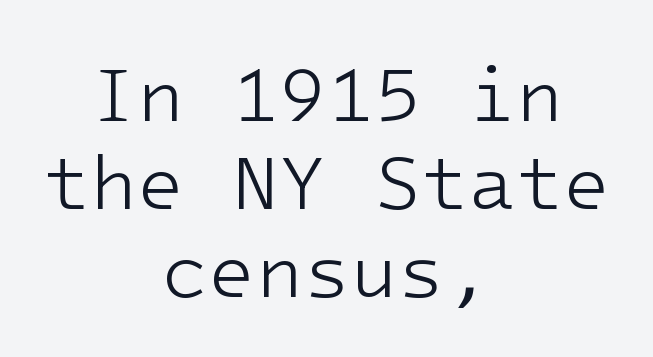
{"serif": "no", "italic": "no", "bold": "no", "weight": "light", "width": "normal", "stroke_contrast": "low", "x_height": "medium", "monospaced": "yes", "underline": "no", "align": "center", "line_spacing": "tight", "line_spacing_ratio": 1.14, "letter_spacing": "normal", "letter_spacing_em": 0.0, "glyph_px": 77}
